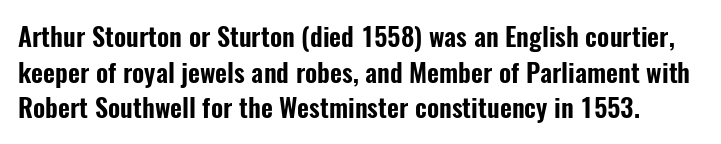
The image shows 26 px text type, upright; set normal line spacing (1.37x), normal letter spacing, not underlined.
